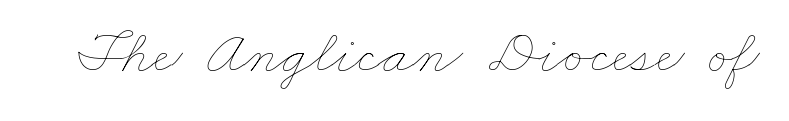
Q: Is the text bold? A: No.
Q: Is the text underlined? A: No.
Q: Is the spacing between letters normal or unusually wide? A: Normal.
Q: Width (condensed, normal, or wide)? A: Wide.
Q: Stroke contrast? A: Low.
Q: x-height? A: Small.
Q: Monospaced? A: No.
